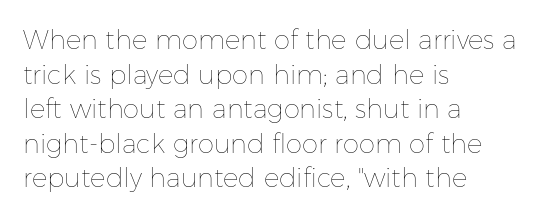
No chunkiness to these letters — they're not bold. A classic flush-left, rag-right setting is used for this passage. One glance says typical: line gaps are just what's usual. The letters sit at their default tracking, neither squeezed nor spread.
